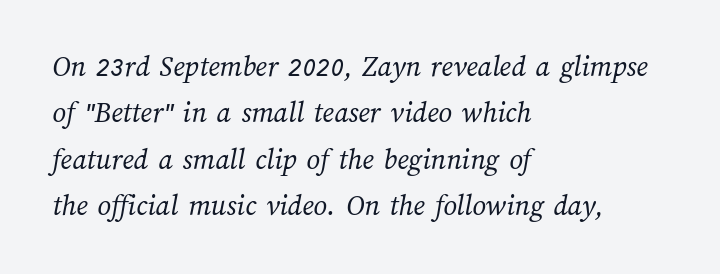
Q: Is the text bold? A: No.
Q: Is the text underlined? A: No.
Q: How is the paragraph aligned? A: Left-aligned.
Q: Is the spacing between letters normal or unusually wide? A: Normal.
Q: Is the spacing between lines tight, normal or loose? A: Normal.
Q: Width (condensed, normal, or wide)? A: Normal.
Q: Stroke contrast? A: Medium.
Q: x-height? A: Medium.
Q: Monospaced? A: No.
